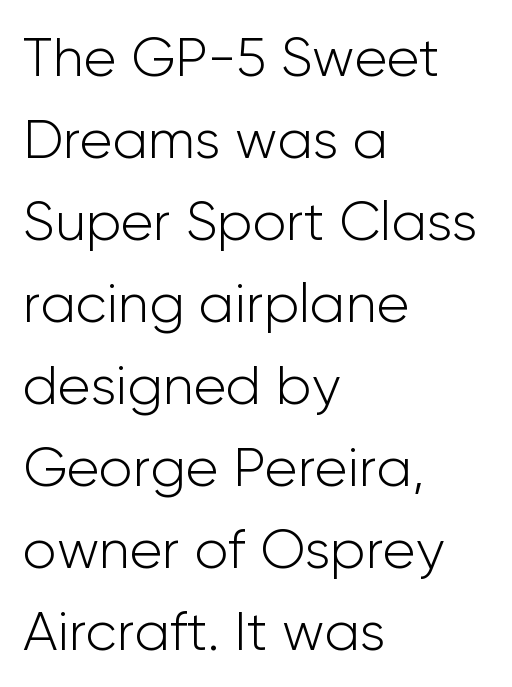
Q: Is the text bold? A: No.
Q: Is the text italic (slanted)? A: No, it is upright.
Q: Is the typeface a serif or a sans-serif typeface? A: Sans-serif.
Q: Is the text underlined? A: No.
Q: How is the paragraph aligned? A: Left-aligned.
Q: Is the spacing between letters normal or unusually wide? A: Normal.
Q: Is the spacing between lines tight, normal or loose? A: Normal.
Q: Width (condensed, normal, or wide)? A: Normal.
Q: Stroke contrast? A: Low.
Q: x-height? A: Medium.
Q: Monospaced? A: No.
